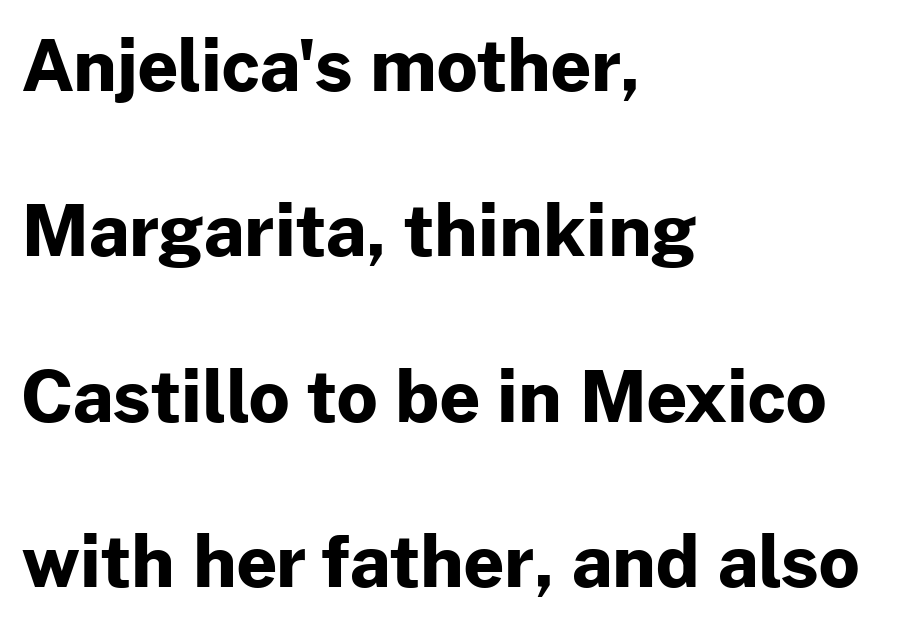
Line spacing here is loose. A sans-serif font was chosen for this passage. When letters stand straight like this, we call the style roman or upright. Compared with an ordinary text face, these strokes are far heavier — a full bold. Lines of text with bare space underneath.
